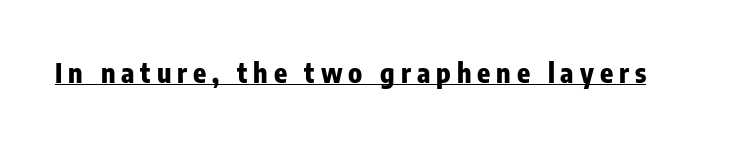
The image shows 27 px bold type, upright; set unusually wide letter spacing (+0.22 em), underlined.
